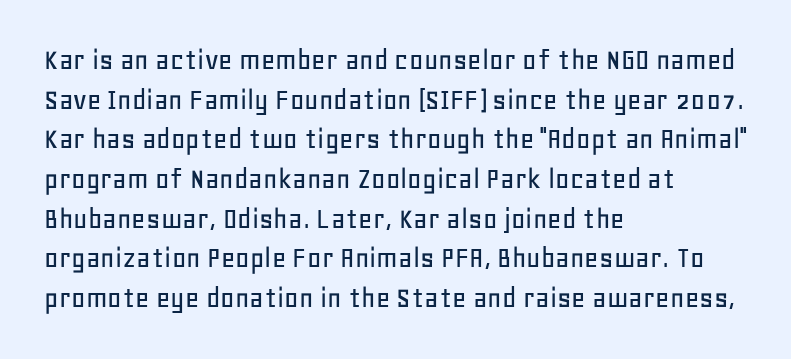
{"serif": "no", "italic": "no", "width": "normal", "stroke_contrast": "low", "x_height": "large", "monospaced": "no", "underline": "no", "align": "left", "line_spacing": "normal", "line_spacing_ratio": 1.28, "letter_spacing": "normal", "letter_spacing_em": 0.0, "glyph_px": 31}
